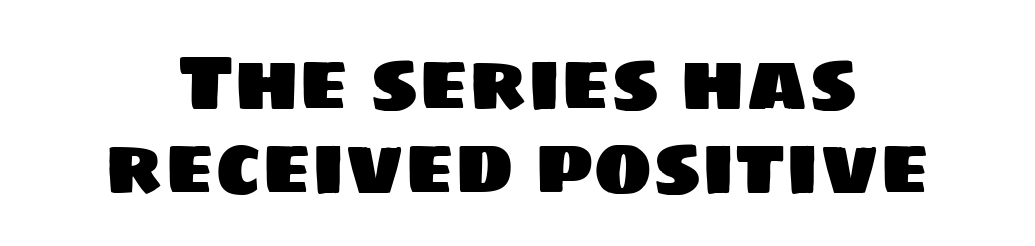
Character widths vary here, with narrow letters taking less room than wide ones. Quick note: interline space is minimal. Letters rest on an invisible, unmarked baseline. This sample uses a sans-serif face. The face used here is rendered with its standard letterfit.
